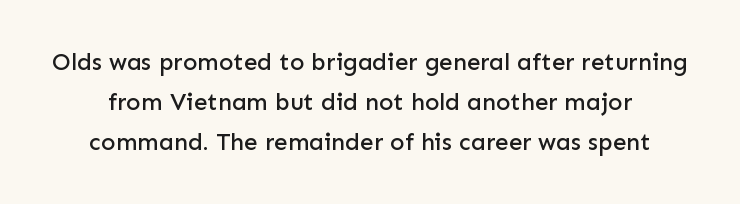
The letterforms sit shoulder to shoulder at normal distance. Decoration check: the copy has no underline. Evenly set lines give the paragraph a standard silhouette. The letters stand straight up with perfectly vertical stems.
